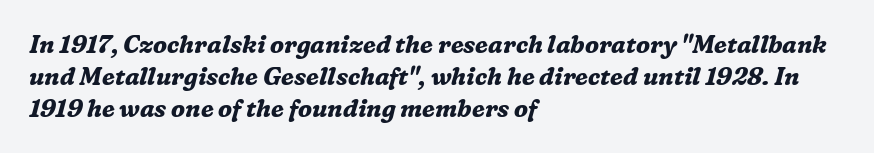
Slant detected: the letters are inclined. Students, this is bold: see how much ink each stroke carries. The lines sit at an ordinary, default distance from one another. The setting favours the left margin, as ordinary paragraphs usually do.
